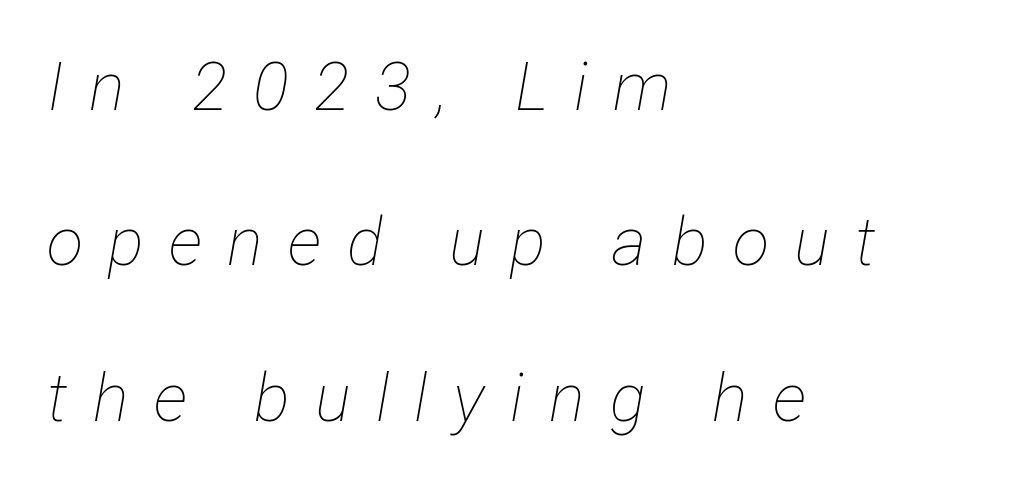
The image shows 67 px thin, condensed type, italic (leaning right); set left-aligned, loose line spacing (2.32x), unusually wide letter spacing (+0.38 em), not underlined; low stroke contrast and a medium x-height.
